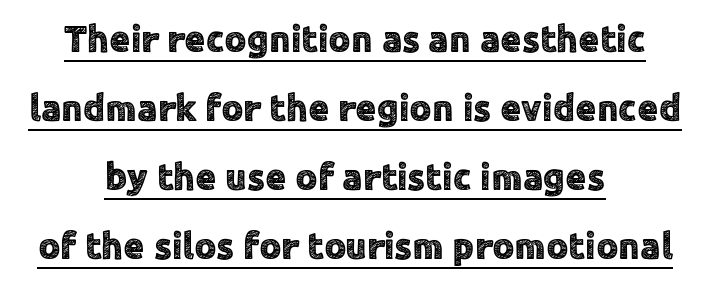
The image shows 38 px sans-serif type, upright; set centered, line spacing 1.82x, normal letter spacing, underlined; a medium x-height.
